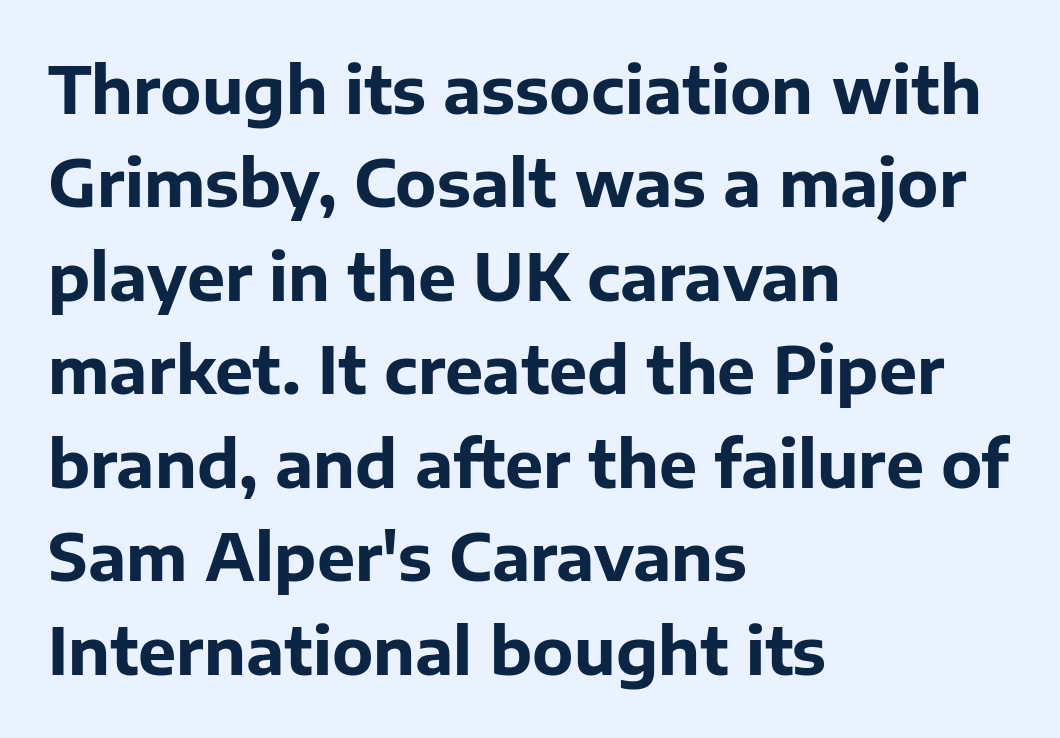
Lines of text with bare space underneath. The line texture is even and compact thanks to regular tracking. A classic flush-left, rag-right setting is used for this passage. The rendering uses natural spacing where letterforms have individual widths. Caption: bold face, heavy strokes.
